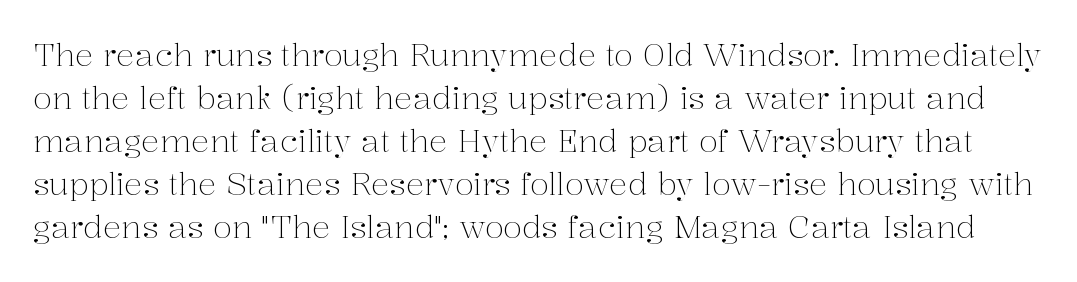
The type family on display is of the serif kind. Caption: face not bold, strokes unweighted. Underline: absent. Letter spacing: default. Normally led — the rows are evenly, conventionally spaced.
